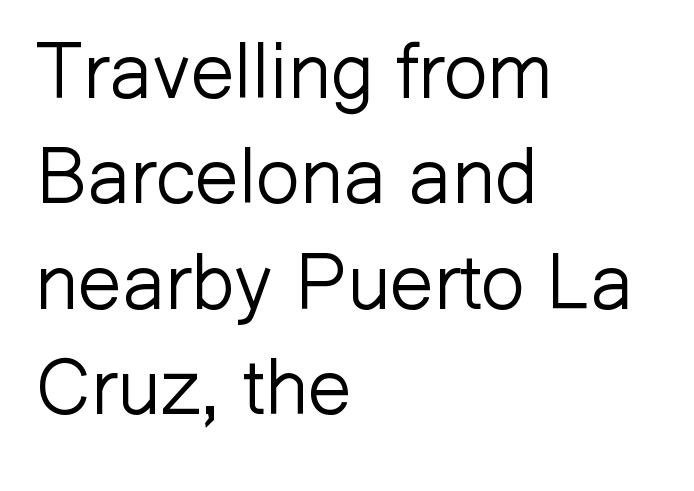
The image shows 78 px light sans-serif type, upright; set left-aligned, normal line spacing (1.35x), normal letter spacing, not underlined; low stroke contrast and a medium x-height.
